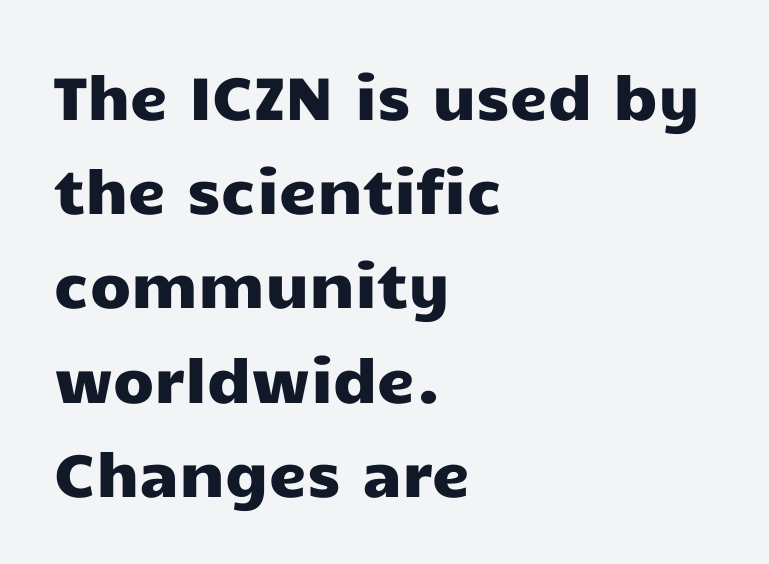
Each letter keeps its own natural width here, so spacing adapts to shape. Line beginnings align vertically; line endings do not. The letters carry no serifs — their stems end cleanly without finishing strokes. Successive baselines arrive at the customary interval. Honestly, there is no underline to notice here at all.
